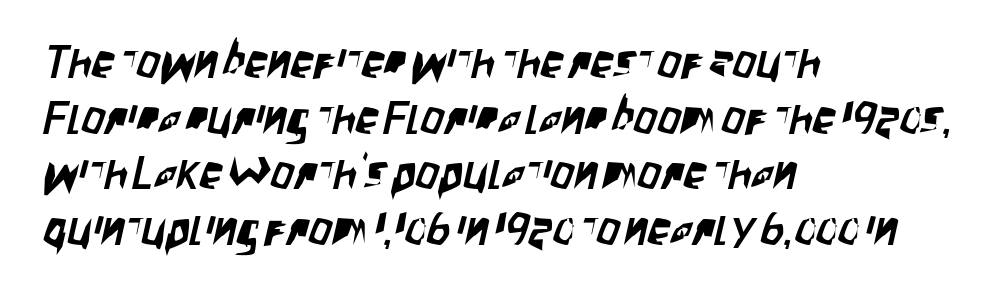
Q: Is the typeface a serif or a sans-serif typeface? A: Sans-serif.
Q: Is the text underlined? A: No.
Q: How is the paragraph aligned? A: Left-aligned.
Q: Is the spacing between letters normal or unusually wide? A: Normal.
Q: Width (condensed, normal, or wide)? A: Condensed.
Q: Stroke contrast? A: Low.
Q: x-height? A: Large.
Q: Monospaced? A: No.
